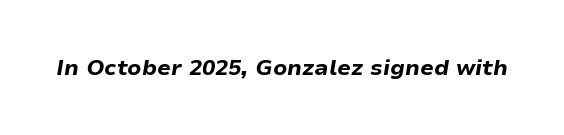
Is the type slanted? Yes — the strokes lean at a clear angle. The string is rendered with underlining switched off. Strokes here are thick enough to call this a true bold. This rendering leaves character spacing at its baseline value.
